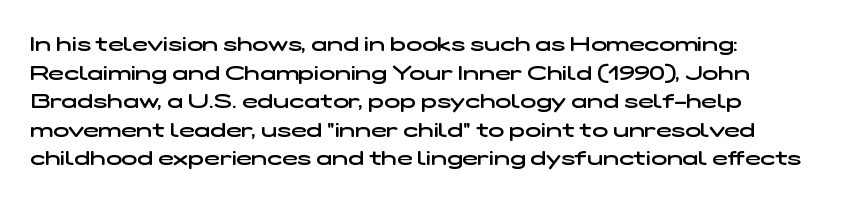
{"bold": "semi", "underline": "no", "align": "left", "line_spacing": "normal", "line_spacing_ratio": 1.36, "letter_spacing": "normal", "letter_spacing_em": 0.0, "glyph_px": 21}
